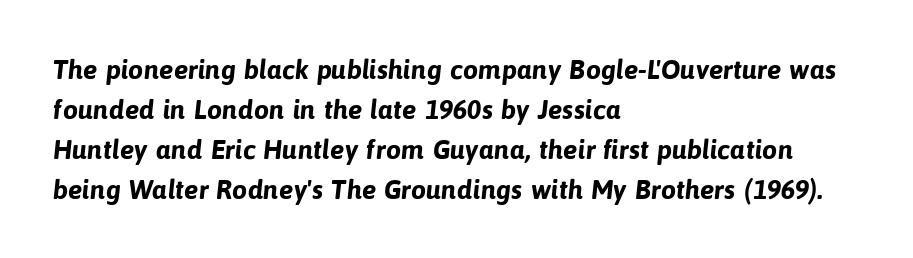
Q: Is the text bold? A: Yes.
Q: Is the text underlined? A: No.
Q: How is the paragraph aligned? A: Left-aligned.
Q: Is the spacing between letters normal or unusually wide? A: Normal.
Q: Is the spacing between lines tight, normal or loose? A: Normal.
